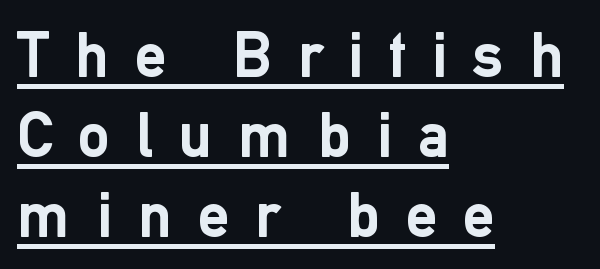
{"serif": "no", "italic": "no", "bold": "yes", "weight": "semibold", "width": "normal", "stroke_contrast": "low", "x_height": "medium", "monospaced": "no", "underline": "yes", "align": "left", "line_spacing": "normal", "line_spacing_ratio": 1.25, "letter_spacing": "wide", "letter_spacing_em": 0.4, "glyph_px": 64}
